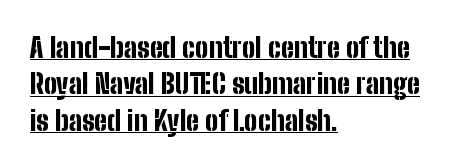
Does the lettering tilt? It doesn't — this is upright. The lines sit at an ordinary, default distance from one another. The words here are underlined. The letters advance in unequal steps, a hallmark of proportional type.
